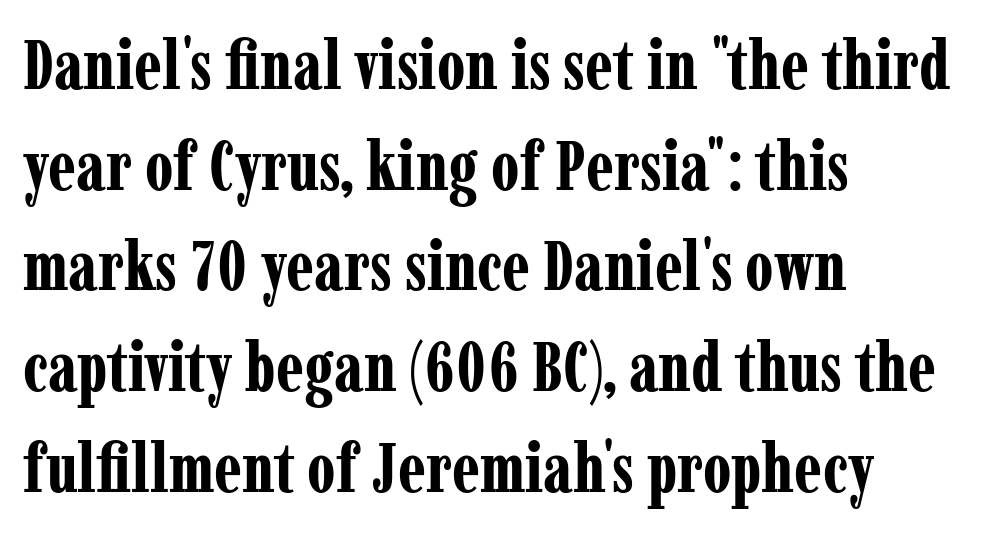
The image shows 69 px bold, condensed serif type, upright; set left-aligned, normal line spacing (1.46x), normal letter spacing, not underlined; low stroke contrast and a medium x-height.
